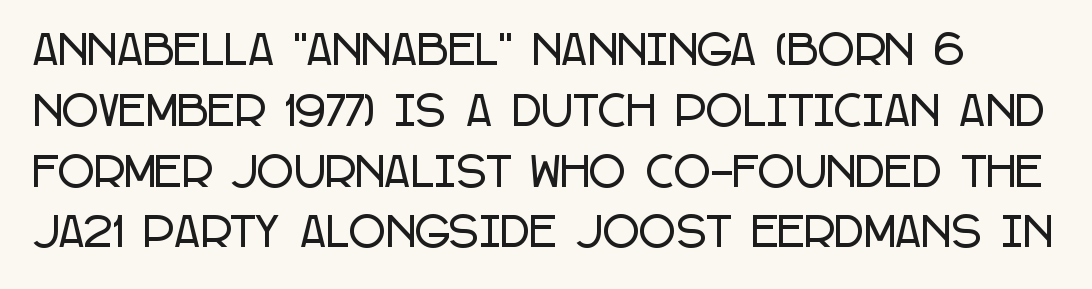
The face used here is proportionally spaced, like ordinary book or web type. The strip under each line holds only bare page. Regarding serifs, this sample does without them. Successive baselines arrive at the customary interval. You can tell it's not italic because the verticals are truly vertical.
